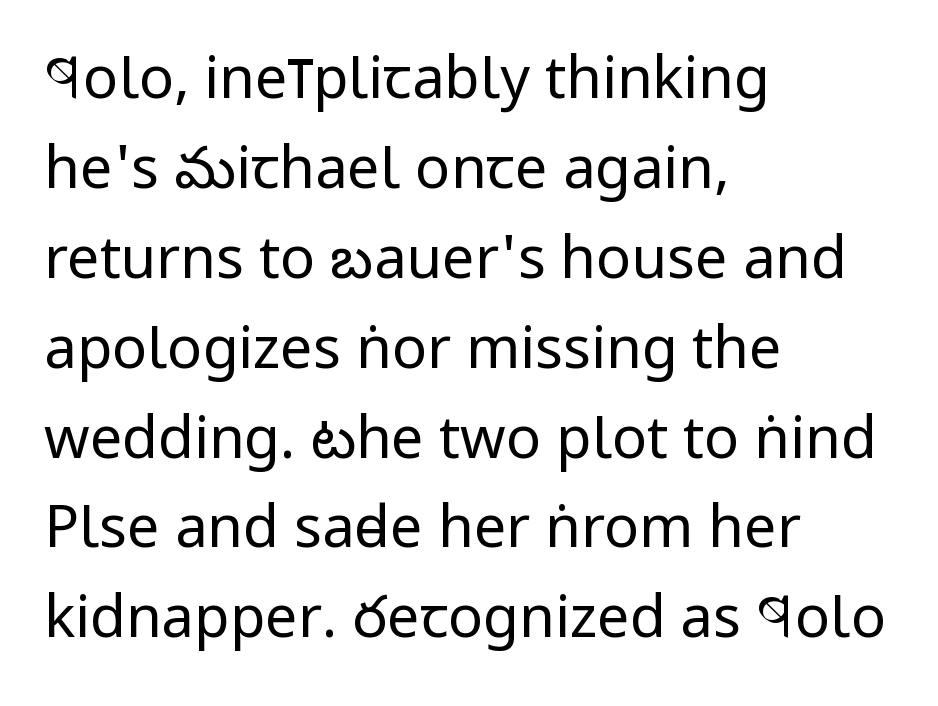
{"serif": "no", "italic": "no", "bold": "no", "weight": "regular", "width": "condensed", "stroke_contrast": "low", "x_height": "large", "monospaced": "no", "underline": "no", "align": "left", "line_spacing": "normal", "line_spacing_ratio": 1.55, "letter_spacing": "normal", "letter_spacing_em": 0.0, "glyph_px": 58}
